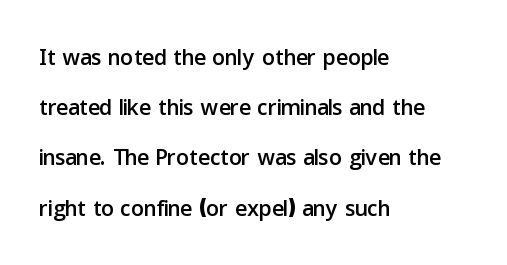
Do the characters align in a grid? No, the font is proportional. Style check: upright. You can tell from the bare stems that sans-serif type was used. This sample is left-justified, so line endings fall wherever the words run out. The gaps between neighbouring characters are ordinary and unremarkable. Interline gaps are of average width in this sample.
